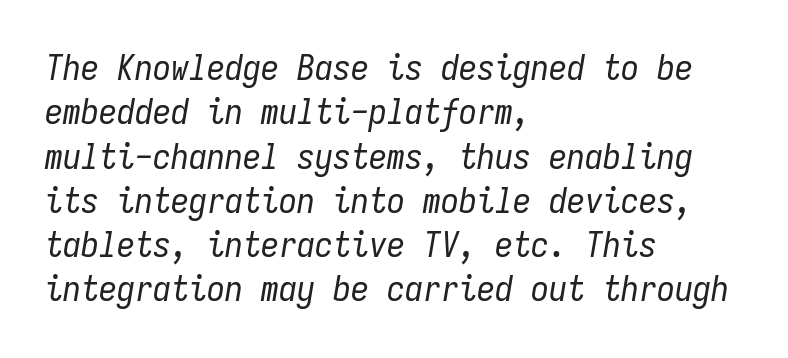
The image shows 36 px regular-weight, condensed type, italic (leaning right), monospaced; set left-aligned, line spacing 1.23x, normal letter spacing, not underlined; low stroke contrast and a medium x-height.
